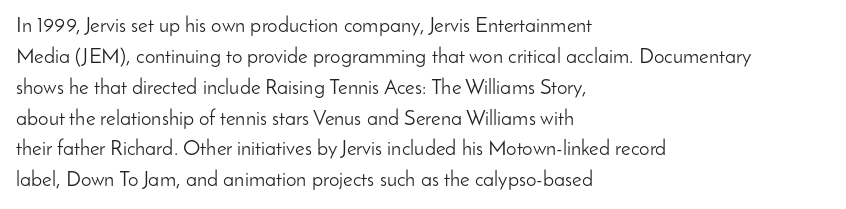
{"italic": "no", "bold": "no", "underline": "no", "align": "left", "line_spacing": "normal", "line_spacing_ratio": 1.47, "letter_spacing": "normal", "letter_spacing_em": 0.0, "glyph_px": 21}
